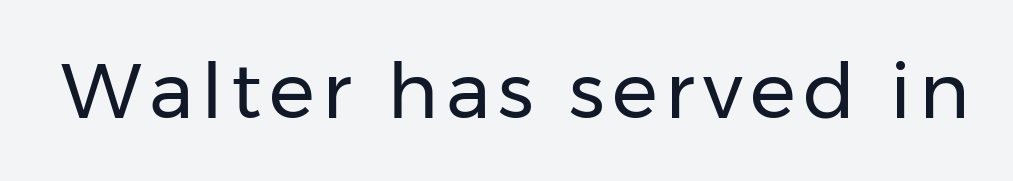
{"serif": "no", "italic": "no", "bold": "no", "weight": "regular", "width": "normal", "stroke_contrast": "low", "x_height": "medium", "monospaced": "no", "underline": "no", "glyph_px": 77}
